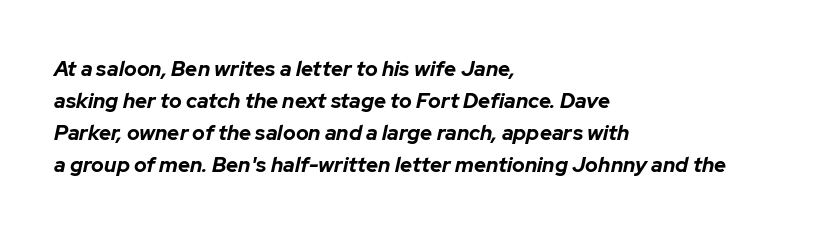
Q: Is the text bold? A: Yes.
Q: Is the text italic (slanted)? A: Yes, it leans right by about 12 degrees.
Q: Is the text underlined? A: No.
Q: How is the paragraph aligned? A: Left-aligned.
Q: Is the spacing between letters normal or unusually wide? A: Normal.
Q: Is the spacing between lines tight, normal or loose? A: Normal.
